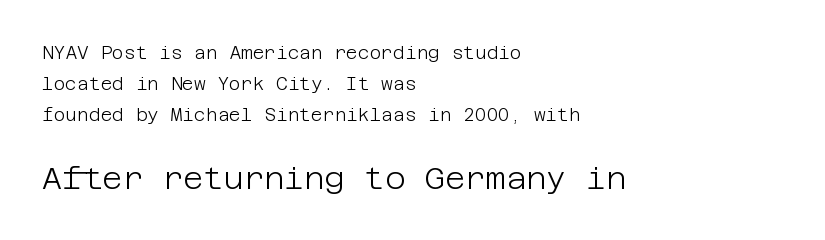
These lines keep a tight, regular rhythm from letter to letter. The words here are not underlined. The lettering holds an erect, upright posture throughout. Stroke terminals: plain, sans-serif.
